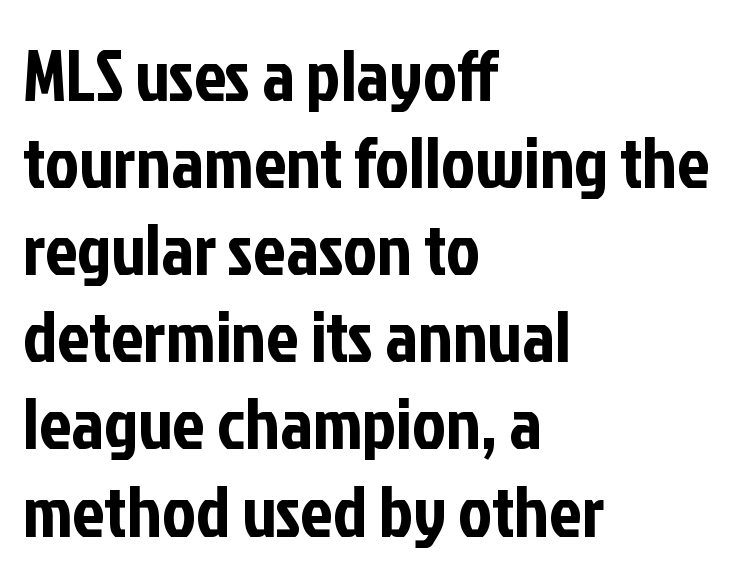
Q: Is the text italic (slanted)? A: No, it is upright.
Q: Is the typeface a serif or a sans-serif typeface? A: Sans-serif.
Q: Is the text underlined? A: No.
Q: How is the paragraph aligned? A: Left-aligned.
Q: Is the spacing between letters normal or unusually wide? A: Normal.
Q: Width (condensed, normal, or wide)? A: Condensed.
Q: Stroke contrast? A: Low.
Q: x-height? A: Medium.
Q: Monospaced? A: No.
